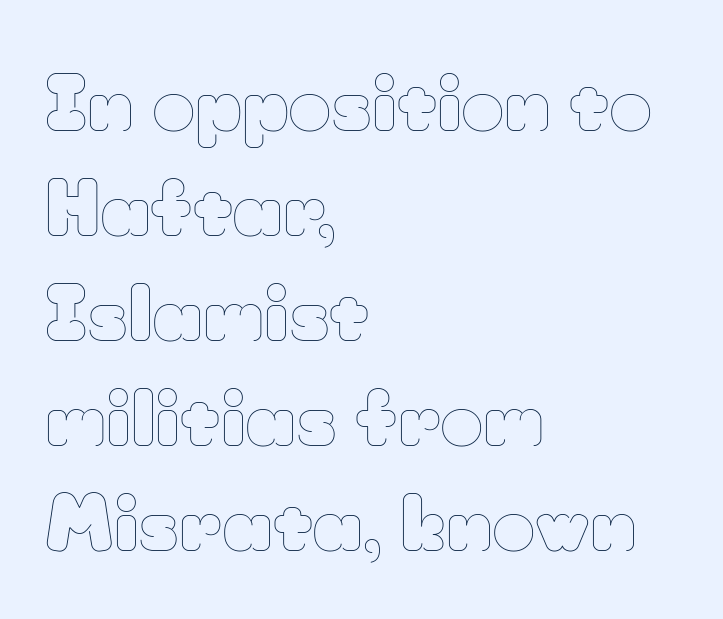
Stroke mass is kept to a normal reading level or below. Quick note: underline off. The space between consecutive lines is moderate. Nope, not italic — everything's standing straight. This sample is left-justified, so line endings fall wherever the words run out. These lines are rendered in a variable-pitch font.
